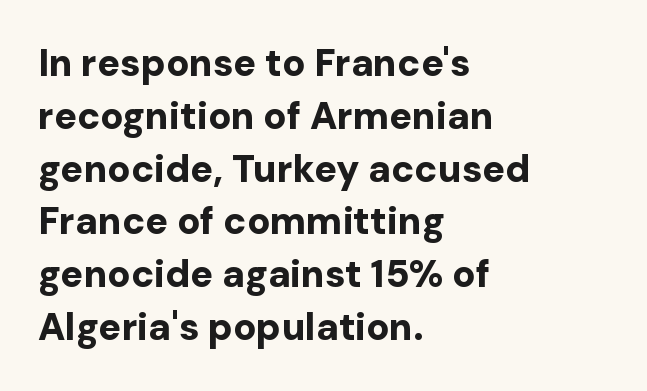
The image shows 38 px bold sans-serif type, upright; set left-aligned, normal line spacing (1.39x), normal letter spacing, not underlined; low stroke contrast and a medium x-height.
